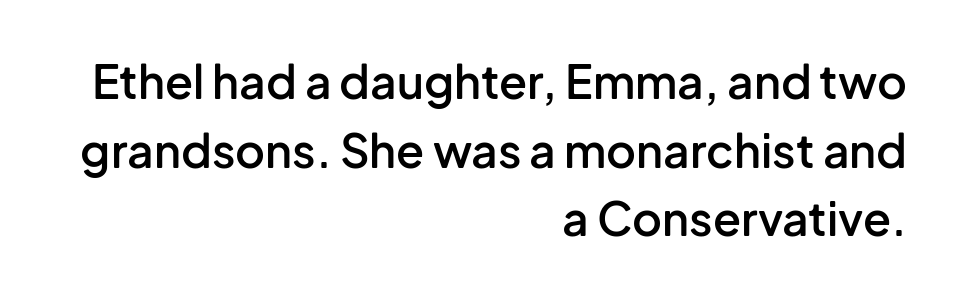
Q: Is the text bold? A: Semi-bold.
Q: Is the text italic (slanted)? A: No, it is upright.
Q: Is the typeface a serif or a sans-serif typeface? A: Sans-serif.
Q: Is the text underlined? A: No.
Q: How is the paragraph aligned? A: Right-aligned.
Q: Is the spacing between letters normal or unusually wide? A: Normal.
Q: Is the spacing between lines tight, normal or loose? A: Normal.
Q: Width (condensed, normal, or wide)? A: Normal.
Q: Stroke contrast? A: Low.
Q: x-height? A: Medium.
Q: Monospaced? A: No.
